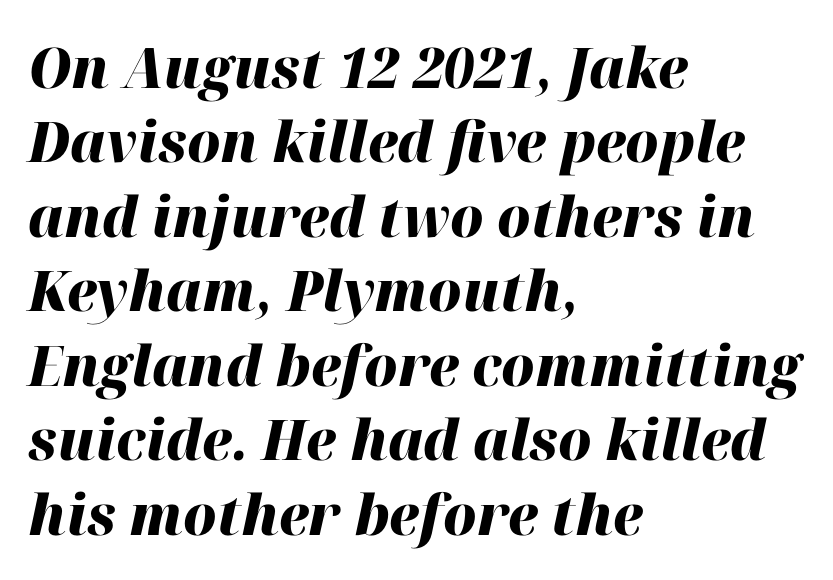
{"italic": "yes", "lean": "right", "slant_degrees": 12, "bold": "yes", "weight": "heavy", "width": "normal", "stroke_contrast": "high", "x_height": "medium", "monospaced": "no", "underline": "no", "align": "left", "line_spacing": "normal", "line_spacing_ratio": 1.33, "letter_spacing": "normal", "letter_spacing_em": 0.0, "glyph_px": 56}
